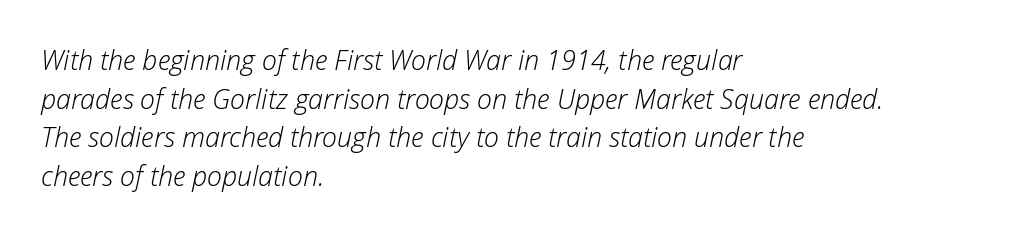
{"italic": "yes", "lean": "right", "slant_degrees": 12, "bold": "no", "underline": "no", "align": "left", "line_spacing": "normal", "line_spacing_ratio": 1.43, "letter_spacing": "normal", "letter_spacing_em": 0.0, "glyph_px": 27}
